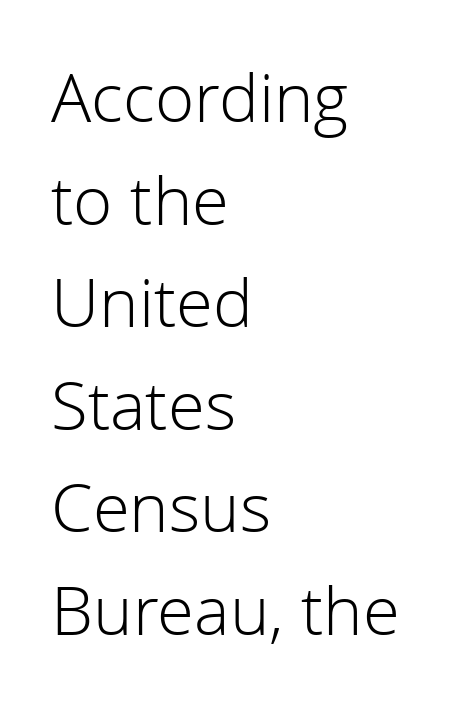
The image shows 67 px light sans-serif type, upright; set left-aligned, normal line spacing (1.53x), normal letter spacing, not underlined; low stroke contrast and a medium x-height.
